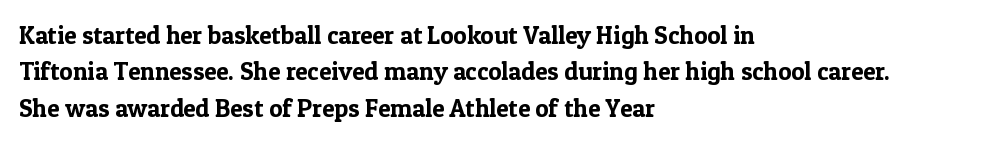
Plain, unruled lines of type. The type is set solid horizontally, with unmodified tracking. Tall strokes in this sample are plumb rather than angled. Regarding leading, the lines here are spaced in the standard way.
